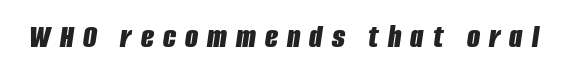
{"italic": "yes", "lean": "right", "slant_degrees": 8, "bold": "yes", "weight": "bold", "width": "condensed", "stroke_contrast": "low", "x_height": "large", "monospaced": "no", "underline": "no", "letter_spacing": "wide", "letter_spacing_em": 0.27, "glyph_px": 34}
